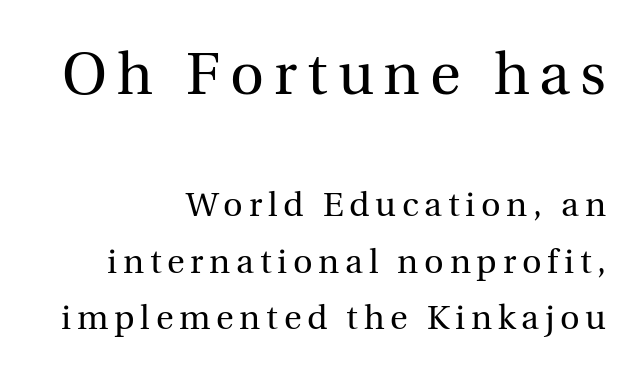
Q: Is the text bold? A: No.
Q: Is the text italic (slanted)? A: No, it is upright.
Q: Is the typeface a serif or a sans-serif typeface? A: Serif.
Q: Is the text underlined? A: No.
Q: How is the paragraph aligned? A: Right-aligned.
Q: Is the spacing between lines tight, normal or loose? A: Normal.
Q: Which block of text is set in a larger size, the first (top) or the second (bottom)? A: The first (top) one.
Q: Width (condensed, normal, or wide)? A: Normal.
Q: x-height? A: Medium.
Q: Monospaced? A: No.
